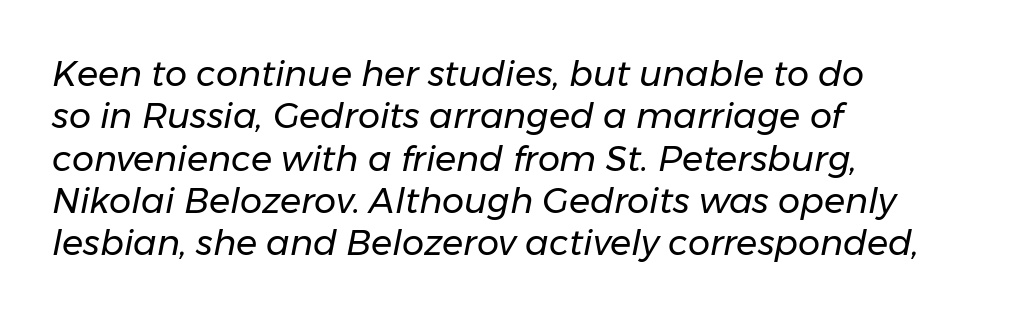
The image shows 35 px regular-weight type, italic (leaning right); set left-aligned, line spacing 1.21x, normal letter spacing, not underlined; low stroke contrast and a medium x-height.
